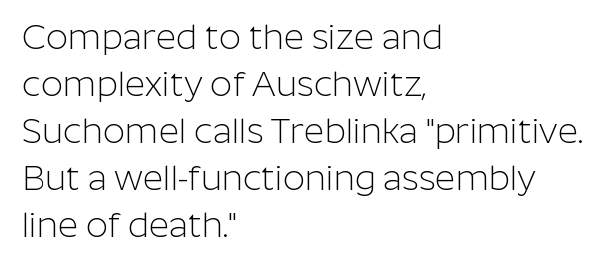
The image shows 35 px light sans-serif type, upright; set left-aligned, normal line spacing (1.34x), normal letter spacing, not underlined; low stroke contrast and a medium x-height.
